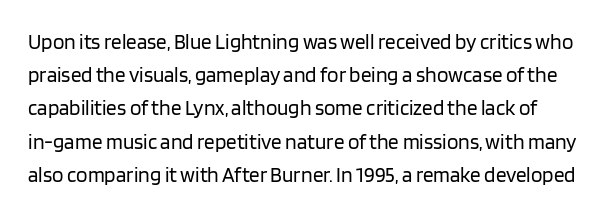
Q: Is the text bold? A: No.
Q: Is the text italic (slanted)? A: No, it is upright.
Q: Is the text underlined? A: No.
Q: Is the spacing between letters normal or unusually wide? A: Normal.
Q: Is the spacing between lines tight, normal or loose? A: Normal.
